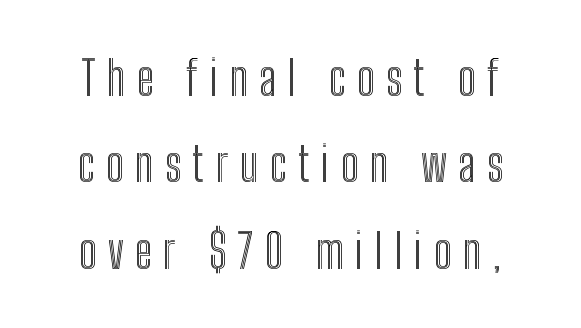
The rendering uses natural spacing where letterforms have individual widths. Does the lettering tilt? It doesn't — this is upright. Clear beneath every line of the passage. A typesetter would call this heavily tracked-out type.
